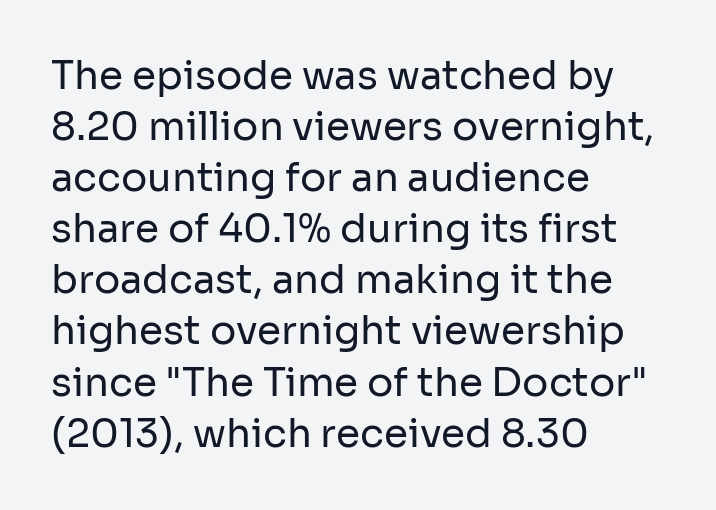
{"serif": "no", "italic": "no", "bold": "no", "weight": "regular", "width": "normal", "stroke_contrast": "low", "x_height": "medium", "monospaced": "no", "underline": "no", "align": "left", "line_spacing": "normal", "line_spacing_ratio": 1.31, "letter_spacing": "normal", "letter_spacing_em": 0.0, "glyph_px": 39}
